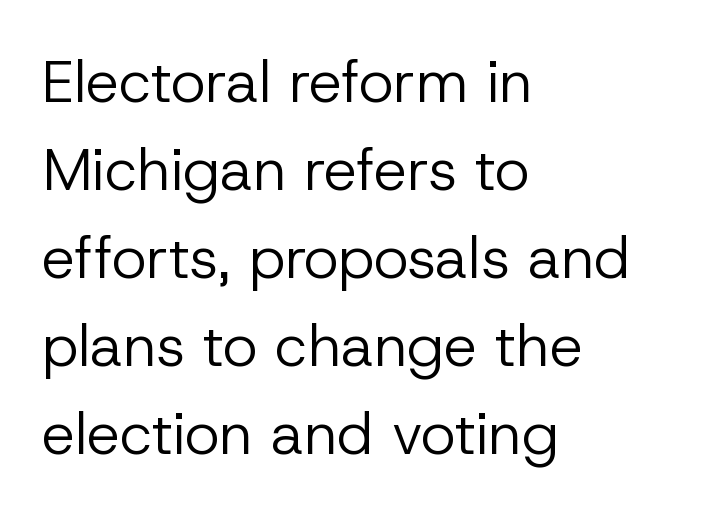
{"serif": "no", "italic": "no", "bold": "no", "weight": "regular", "width": "normal", "stroke_contrast": "low", "x_height": "medium", "monospaced": "no", "underline": "no", "align": "left", "line_spacing": "normal", "line_spacing_ratio": 1.49, "letter_spacing": "normal", "letter_spacing_em": 0.0, "glyph_px": 59}
